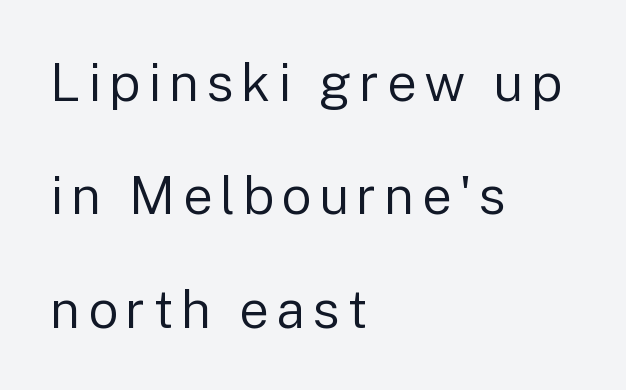
These lines are rendered in a variable-pitch font. The type family on display is of the sans-serif kind. When letters stand straight like this, we call the style roman or upright. Only glyphs here, with clear space below each row. Loosely led — the rows are spread out. The cut favours lightness, reaching ordinary text weight at its darkest.
